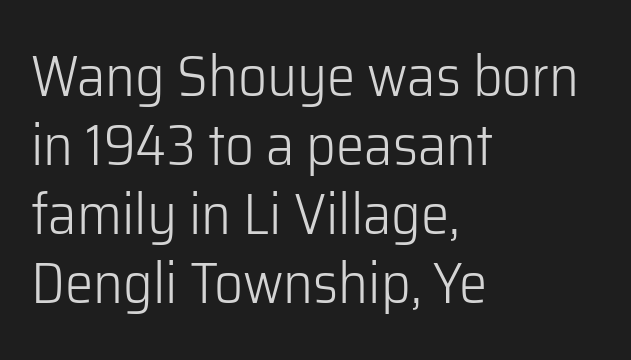
The image shows 57 px light sans-serif type, upright; set left-aligned, line spacing 1.21x, normal letter spacing, not underlined; low stroke contrast and a medium x-height.
